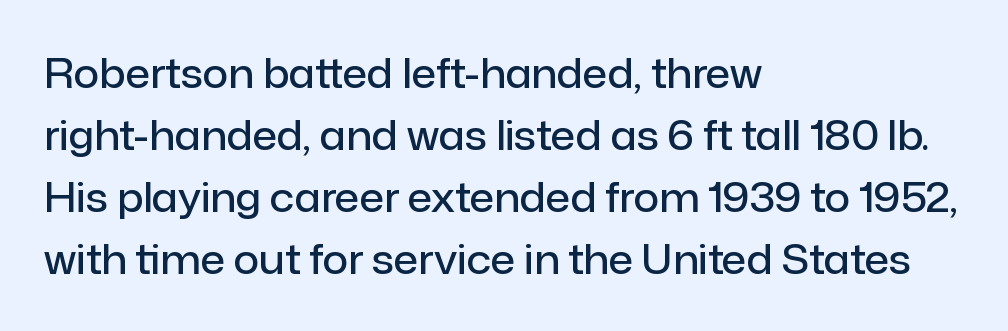
The image shows 40 px semibold sans-serif type, upright; set left-aligned, normal line spacing (1.55x), normal letter spacing, not underlined; low stroke contrast and a medium x-height.
